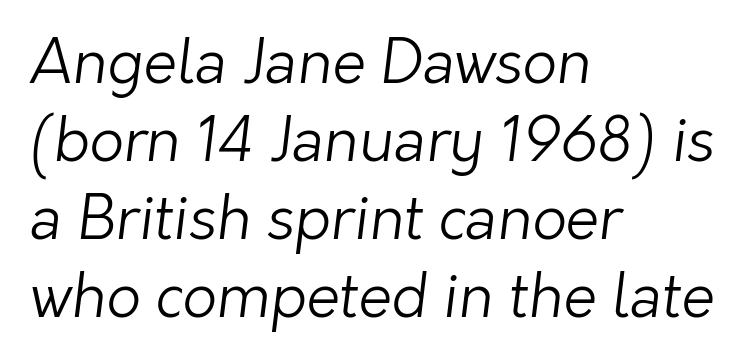
The image shows 60 px light sans-serif type; set left-aligned, normal line spacing (1.3x), normal letter spacing, not underlined; low stroke contrast and a medium x-height.
